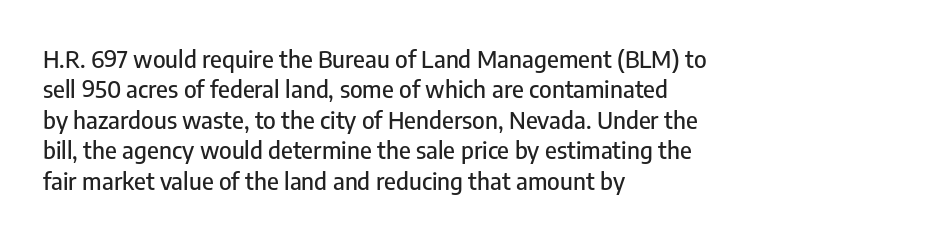
Unmarked baselines from the first word to the last. Short and long lines alike share a common starting point at left. The horizontal fit of the characters is conventional and even. Leading matches the norm, producing a regular column. In terms of posture, this sample is upright.
